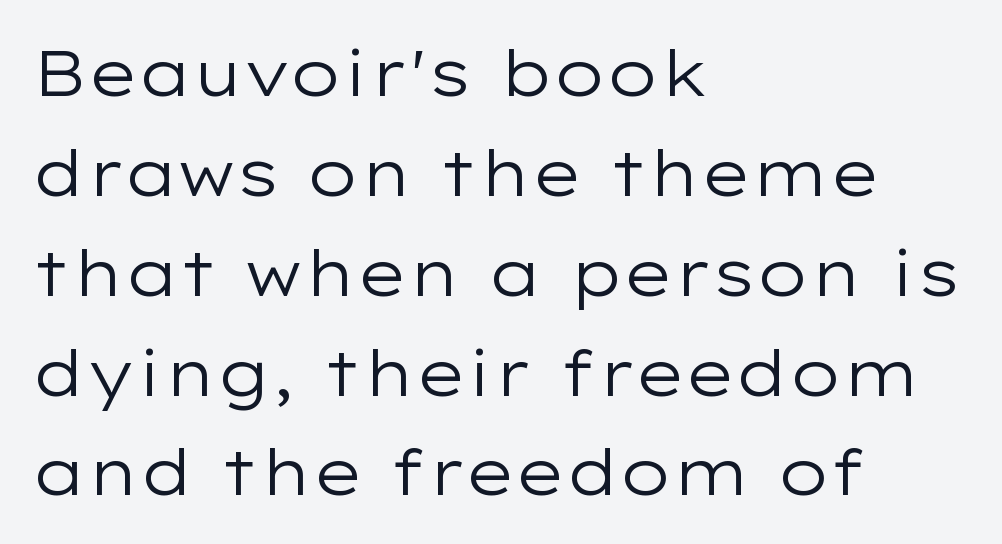
{"serif": "no", "italic": "no", "bold": "no", "weight": "regular", "width": "wide", "stroke_contrast": "low", "x_height": "medium", "monospaced": "no", "underline": "no", "align": "left", "line_spacing": "normal", "line_spacing_ratio": 1.56, "letter_spacing": "normal", "letter_spacing_em": 0.0, "glyph_px": 64}
